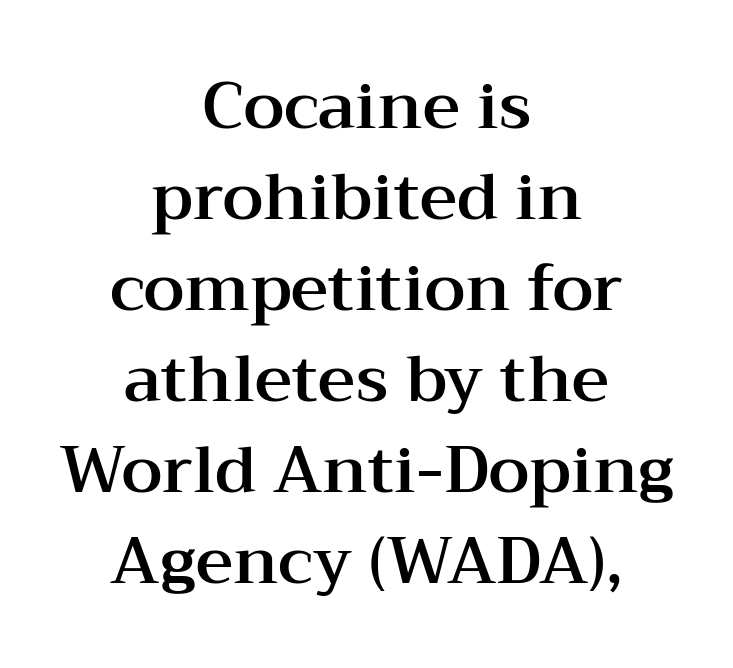
I'd call this a serif setting — the letters wear small feet. Words appear dense and cohesive because spacing is normal. Compared with a flush-left layout, this one balances lines on the center instead. Regular leading. Character widths vary here, with narrow letters taking less room than wide ones.
